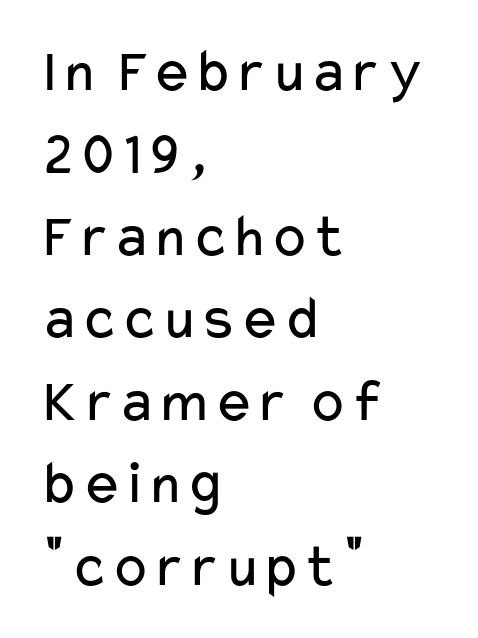
{"serif": "no", "italic": "no", "bold": "no", "weight": "regular", "width": "wide", "stroke_contrast": "low", "x_height": "medium", "monospaced": "no", "underline": "no", "align": "left", "line_spacing": "normal", "line_spacing_ratio": 1.33, "letter_spacing": "normal", "letter_spacing_em": 0.0, "glyph_px": 62}
